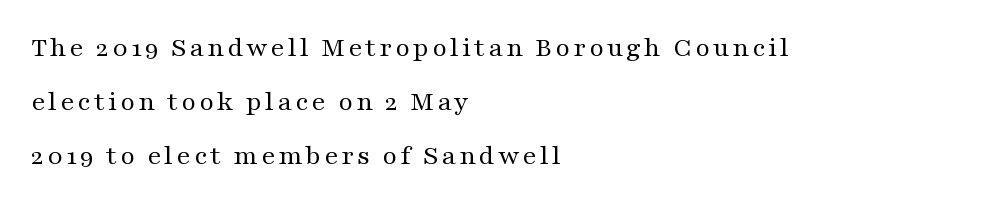
{"serif": "yes", "italic": "no", "bold": "no", "weight": "regular", "width": "wide", "stroke_contrast": "medium", "x_height": "medium", "monospaced": "no", "underline": "no", "align": "left", "line_spacing": "loose", "line_spacing_ratio": 1.92, "glyph_px": 28}
